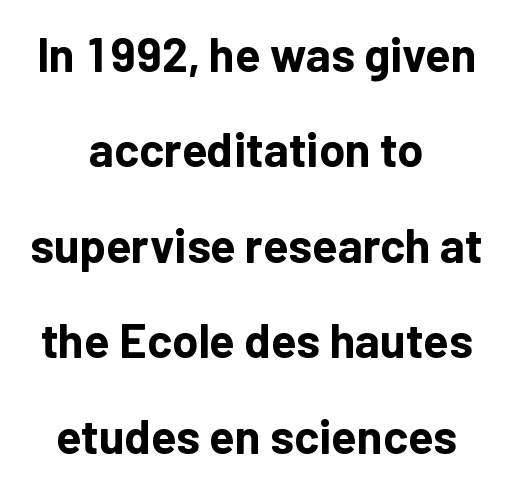
One glance says open: line gaps are wider than usual. The setting favours the middle, as headings and verse often do. Varying glyph widths throughout — classic text-font behaviour. Just letters on the line, the space beneath them empty. The passage shown is typeset with a sans-serif family.
